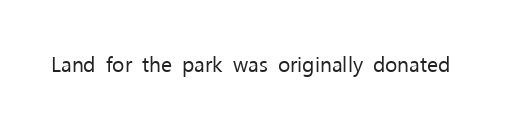
The passage shown is not underscored anywhere. The font's upright variant was chosen for this text. Stems here are at most as thick as an everyday book face. Observe the ordinary spacing: letters are neighbours, not strangers.
